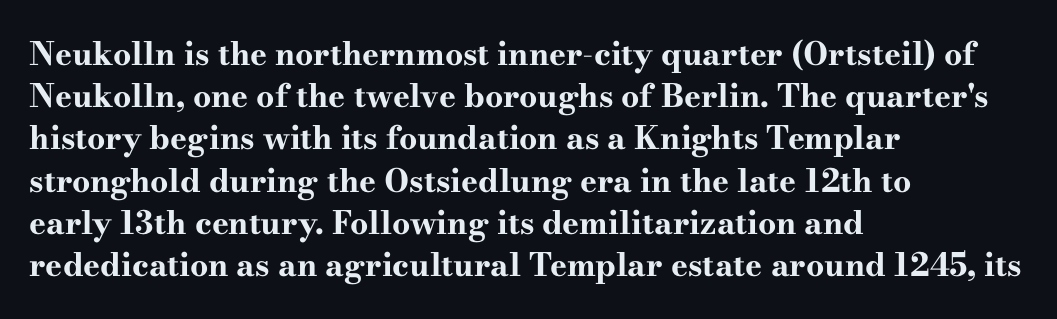
The image shows 32 px bold, wide serif type, upright; set left-aligned, normal line spacing (1.32x), normal letter spacing, not underlined; high stroke contrast and a small x-height.
